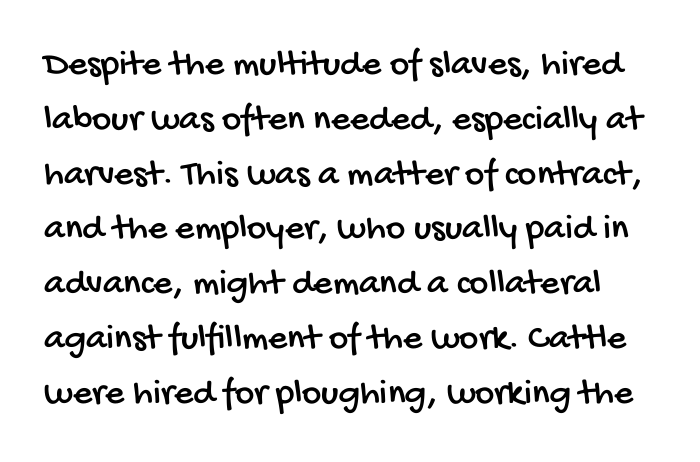
The image shows 37 px condensed sans-serif type; set normal line spacing (1.48x), normal letter spacing, not underlined; low stroke contrast and a large x-height.
